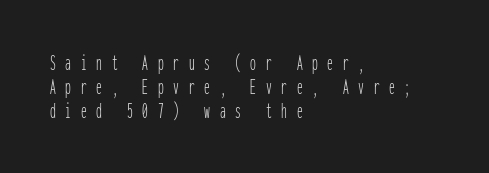
{"italic": "no", "bold": "no", "underline": "no", "align": "left", "line_spacing": "tight", "line_spacing_ratio": 1.04, "letter_spacing": "wide", "letter_spacing_em": 0.42, "glyph_px": 23}
